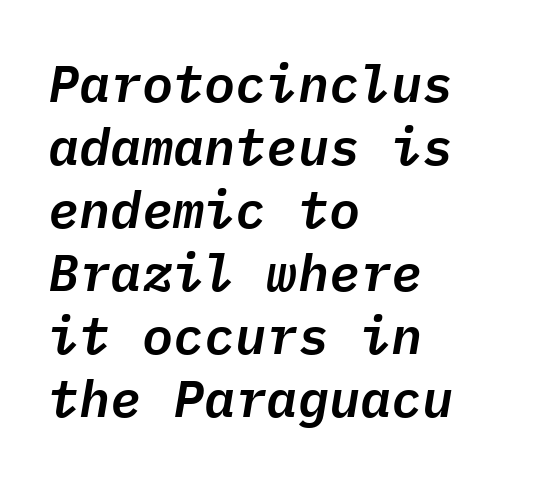
The image shows 52 px text type, italic (leaning right), monospaced; set left-aligned, line spacing 1.21x, normal letter spacing, not underlined; low stroke contrast and a medium x-height.
